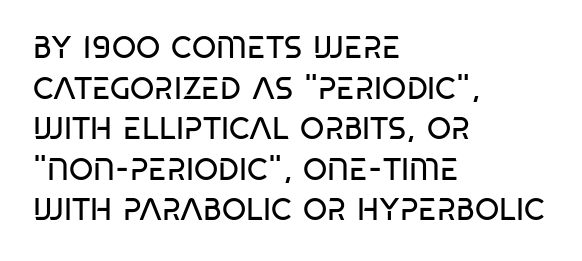
Q: Is the text bold? A: No.
Q: Is the text italic (slanted)? A: No, it is upright.
Q: Is the typeface a serif or a sans-serif typeface? A: Sans-serif.
Q: Is the text underlined? A: No.
Q: How is the paragraph aligned? A: Left-aligned.
Q: Is the spacing between letters normal or unusually wide? A: Normal.
Q: Is the spacing between lines tight, normal or loose? A: Normal.
Q: Width (condensed, normal, or wide)? A: Condensed.
Q: Stroke contrast? A: Low.
Q: x-height? A: Large.
Q: Monospaced? A: No.
